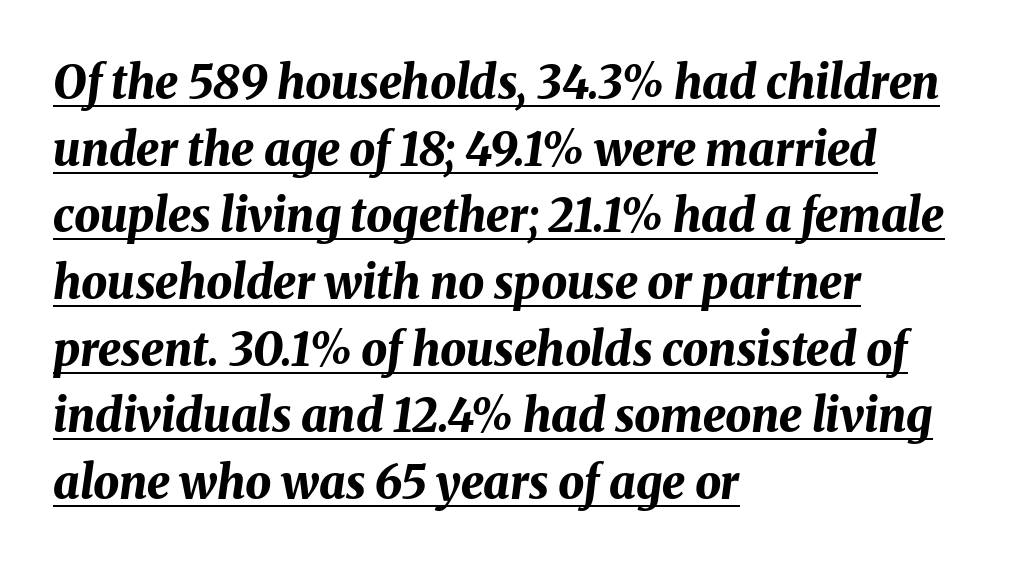
{"italic": "yes", "lean": "right", "slant_degrees": 8, "bold": "yes", "weight": "bold", "width": "normal", "stroke_contrast": "medium", "x_height": "medium", "monospaced": "no", "underline": "yes", "align": "left", "line_spacing": "normal", "line_spacing_ratio": 1.45, "letter_spacing": "normal", "letter_spacing_em": 0.0, "glyph_px": 46}
